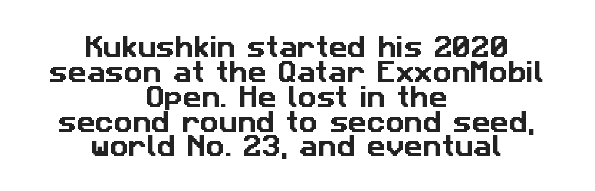
The image shows 23 px text type; set centered, tight line spacing (1.08x), normal letter spacing, not underlined.
